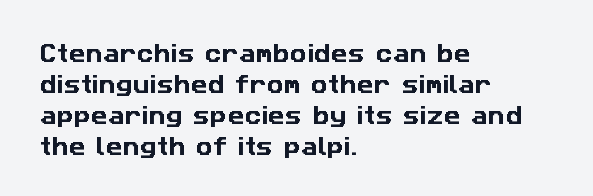
The lines in this sample share a left origin and differ only in where they stop. Underline: absent. If you measured baseline to baseline, you'd find a middling distance. Caption: standard tracking, unaltered.
